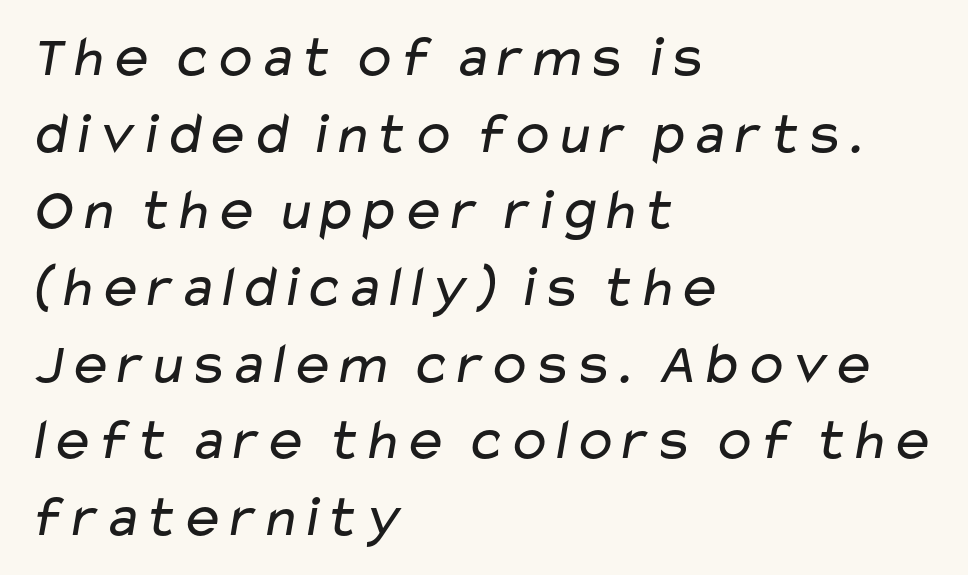
Q: Is the text bold? A: No.
Q: Is the typeface a serif or a sans-serif typeface? A: Sans-serif.
Q: Is the text underlined? A: No.
Q: How is the paragraph aligned? A: Left-aligned.
Q: Is the spacing between letters normal or unusually wide? A: Normal.
Q: Is the spacing between lines tight, normal or loose? A: Normal.
Q: Width (condensed, normal, or wide)? A: Wide.
Q: Stroke contrast? A: Low.
Q: x-height? A: Medium.
Q: Monospaced? A: No.
